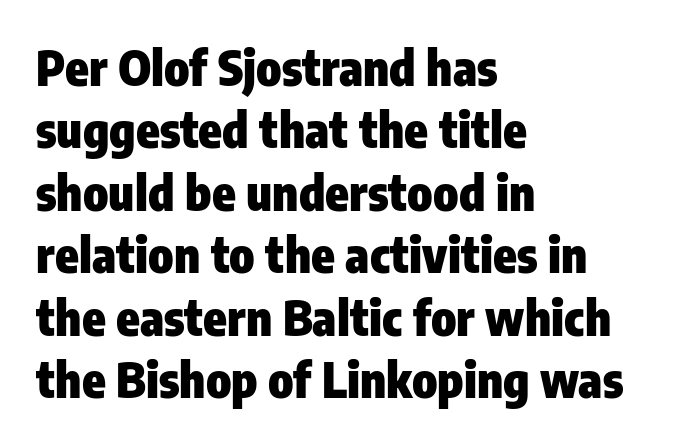
The image shows 48 px heavy, condensed sans-serif type, upright; set left-aligned, normal line spacing (1.3x), normal letter spacing, not underlined; low stroke contrast and a medium x-height.
